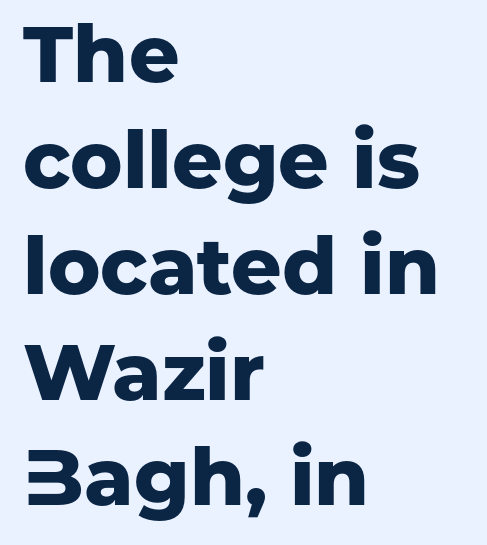
This rendering leaves character spacing at its baseline value. Heavy-handed strokes throughout: this text is bold. Ascenders rise straight up at ninety degrees. The text block is weighted toward the left margin, trailing off unevenly rightward. Here the designer chose a conventional face with non-uniform glyph widths.
